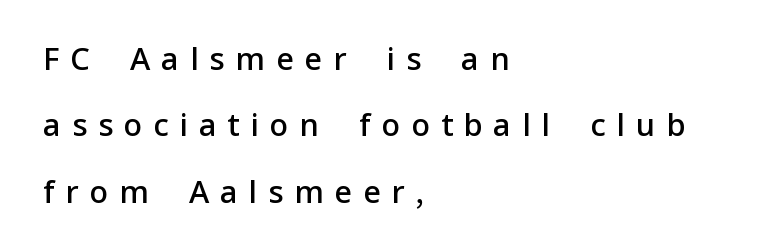
{"serif": "no", "italic": "no", "bold": "semi", "weight": "semibold", "width": "normal", "stroke_contrast": "low", "x_height": "medium", "monospaced": "no", "underline": "no", "align": "left", "line_spacing": "loose", "line_spacing_ratio": 2.14, "letter_spacing": "wide", "letter_spacing_em": 0.35, "glyph_px": 31}
